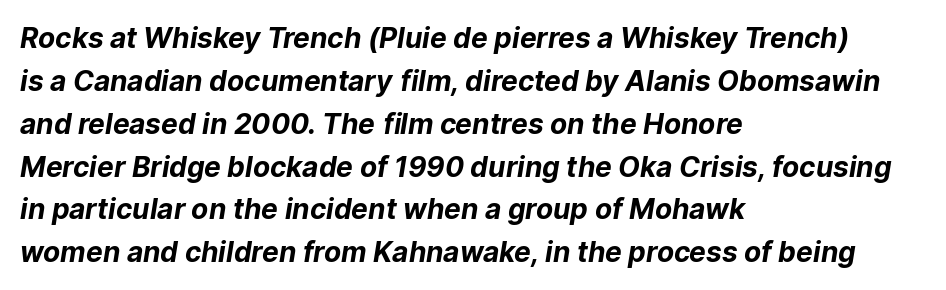
The image shows 28 px bold sans-serif type; set left-aligned, normal line spacing (1.53x), normal letter spacing, not underlined; low stroke contrast and a medium x-height.
